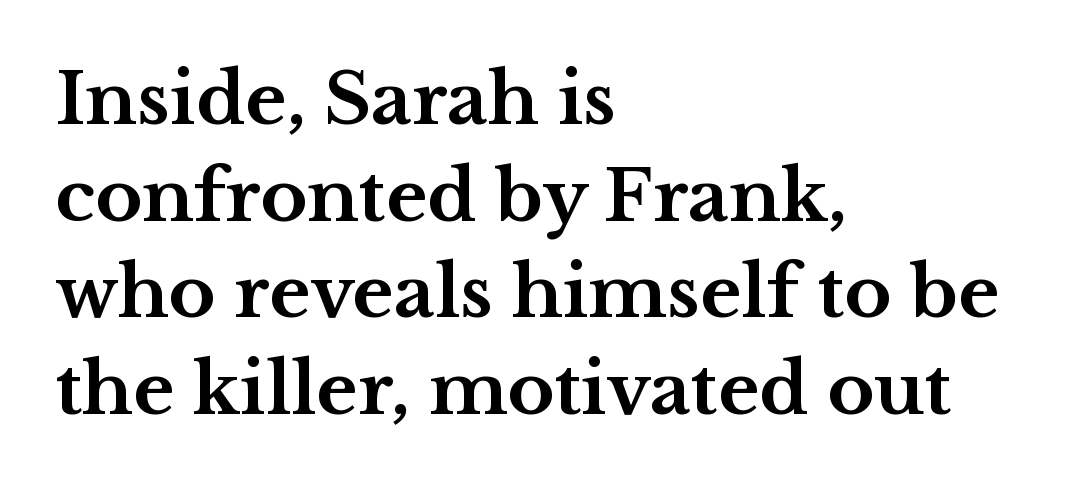
Bare-footed words on every line. These lines are rendered in a variable-pitch font. What kind of face is this? One with serifs. Posture: vertical.
